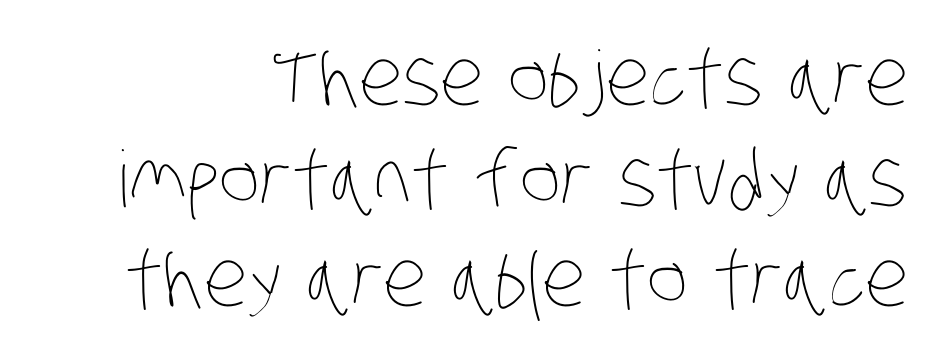
Q: Is the text bold? A: No.
Q: Is the text underlined? A: No.
Q: How is the paragraph aligned? A: Right-aligned.
Q: Is the spacing between letters normal or unusually wide? A: Normal.
Q: Is the spacing between lines tight, normal or loose? A: Normal.
Q: Width (condensed, normal, or wide)? A: Condensed.
Q: Stroke contrast? A: Low.
Q: x-height? A: Large.
Q: Monospaced? A: No.
